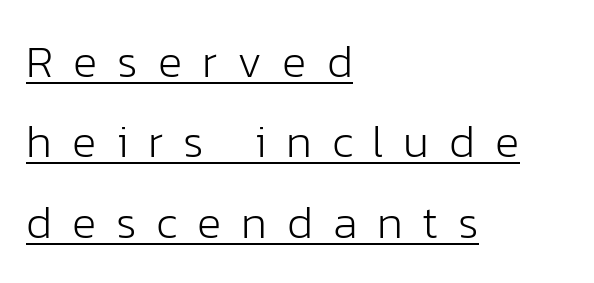
Q: Is the text bold? A: No.
Q: Is the text italic (slanted)? A: No, it is upright.
Q: Is the typeface a serif or a sans-serif typeface? A: Sans-serif.
Q: Is the text underlined? A: Yes.
Q: How is the paragraph aligned? A: Left-aligned.
Q: Is the spacing between letters normal or unusually wide? A: Unusually wide.
Q: Width (condensed, normal, or wide)? A: Normal.
Q: Stroke contrast? A: Low.
Q: x-height? A: Medium.
Q: Monospaced? A: No.
